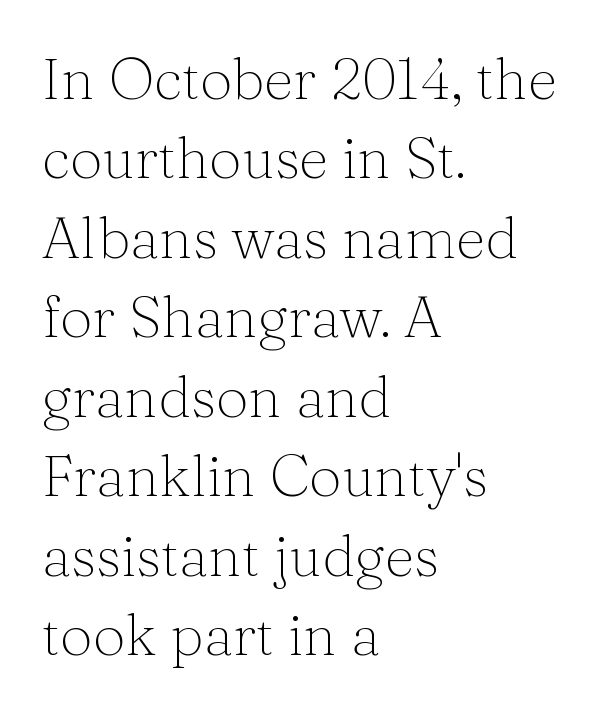
The image shows 58 px thin serif type, upright; set left-aligned, normal line spacing (1.37x), normal letter spacing, not underlined; medium stroke contrast and a medium x-height.
